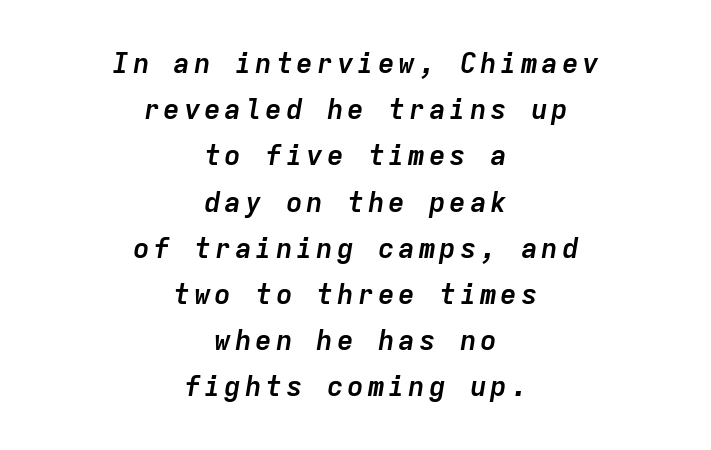
The image shows 28 px semibold type, italic (leaning right), monospaced; set centered, normal line spacing (1.65x), not underlined; low stroke contrast and a medium x-height.
